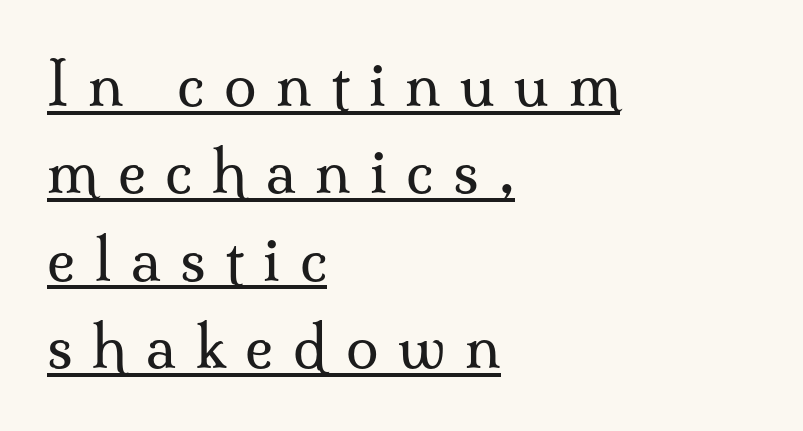
The image shows 59 px regular-weight serif type, upright; set left-aligned, normal line spacing (1.48x), unusually wide letter spacing (+0.33 em), underlined; medium stroke contrast and a small x-height.
